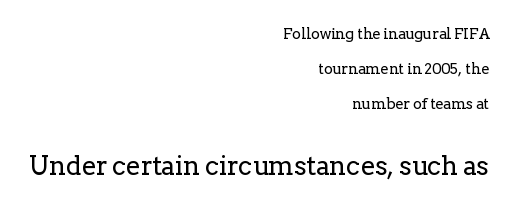
The image shows 26 px text type, upright; set right-aligned, loose line spacing (2.35x), normal letter spacing, not underlined; the second (bottom) block is 1.73x larger.
